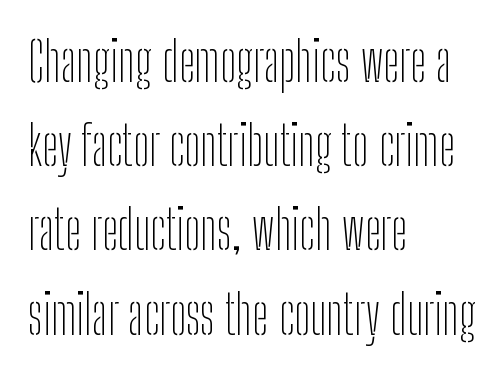
The image shows 54 px thin, condensed sans-serif type, upright; set left-aligned, normal line spacing (1.56x), normal letter spacing, not underlined; low stroke contrast and a medium x-height.
